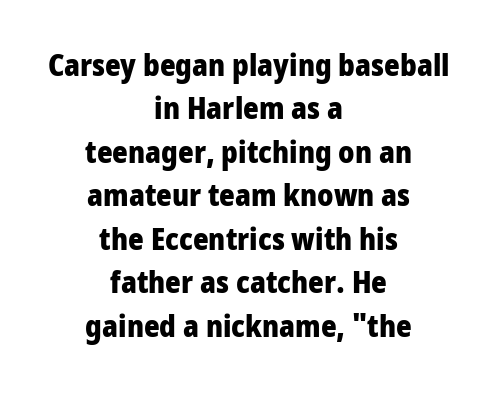
The image shows 30 px heavy, condensed sans-serif type, upright; set centered, normal line spacing (1.45x), normal letter spacing, not underlined; low stroke contrast and a large x-height.
